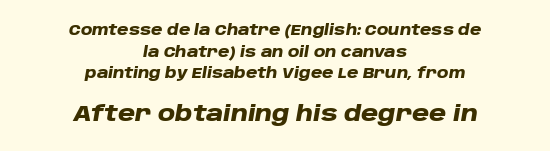
Q: Is the text bold? A: Yes.
Q: Is the text italic (slanted)? A: Yes, it leans right by about 10 degrees.
Q: Is the text underlined? A: No.
Q: How is the paragraph aligned? A: Centered.
Q: Is the spacing between letters normal or unusually wide? A: Normal.
Q: Is the spacing between lines tight, normal or loose? A: Normal.
Q: Which block of text is set in a larger size, the first (top) or the second (bottom)? A: The second (bottom) one.
